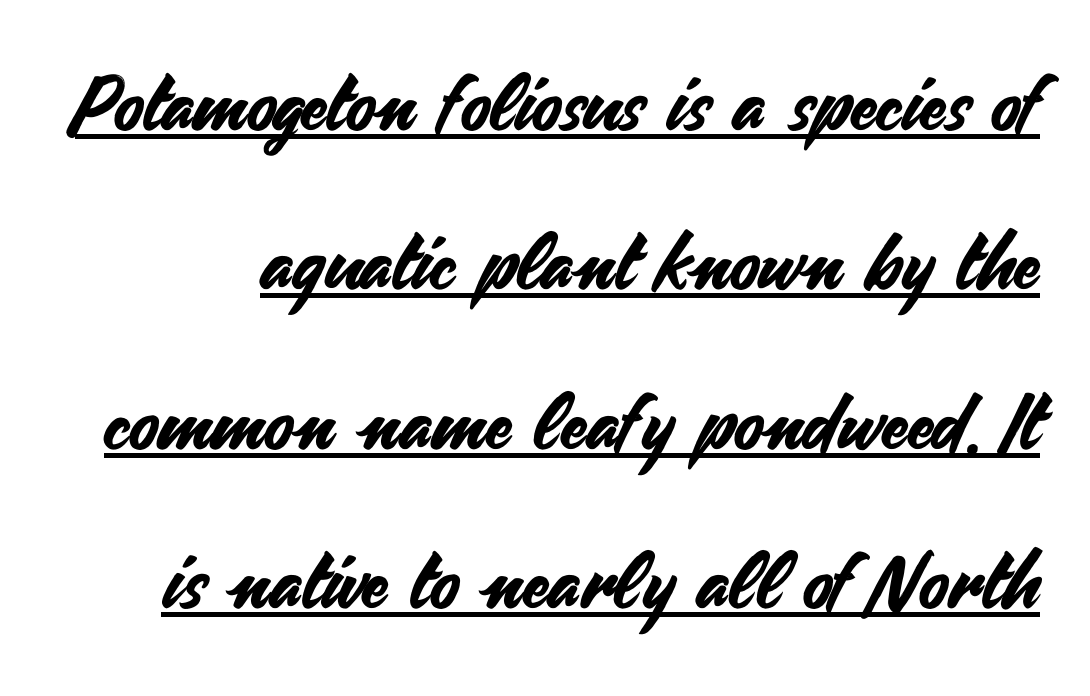
Q: Is the text italic (slanted)? A: Yes.
Q: Is the typeface a serif or a sans-serif typeface? A: Sans-serif.
Q: Is the text underlined? A: Yes.
Q: Is the spacing between letters normal or unusually wide? A: Normal.
Q: Is the spacing between lines tight, normal or loose? A: Loose.
Q: Width (condensed, normal, or wide)? A: Normal.
Q: Stroke contrast? A: Medium.
Q: x-height? A: Small.
Q: Monospaced? A: No.
